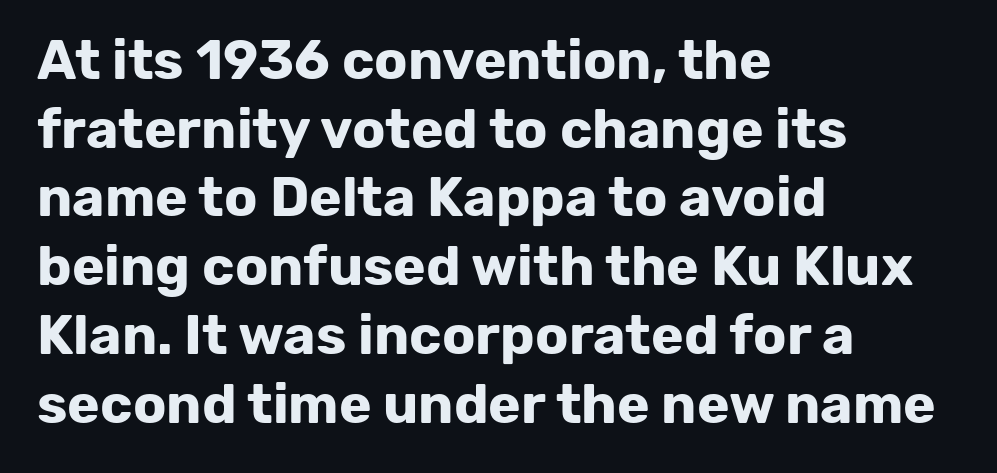
Q: Is the text bold? A: Yes.
Q: Is the text italic (slanted)? A: No, it is upright.
Q: Is the typeface a serif or a sans-serif typeface? A: Sans-serif.
Q: Is the text underlined? A: No.
Q: How is the paragraph aligned? A: Left-aligned.
Q: Is the spacing between letters normal or unusually wide? A: Normal.
Q: Is the spacing between lines tight, normal or loose? A: Normal.
Q: Width (condensed, normal, or wide)? A: Normal.
Q: Stroke contrast? A: Low.
Q: x-height? A: Medium.
Q: Monospaced? A: No.
